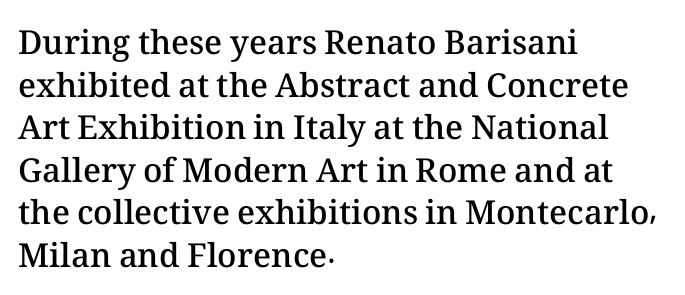
The image shows 33 px semibold type, upright; set left-aligned, normal line spacing (1.29x), normal letter spacing, not underlined; medium stroke contrast and a medium x-height.
